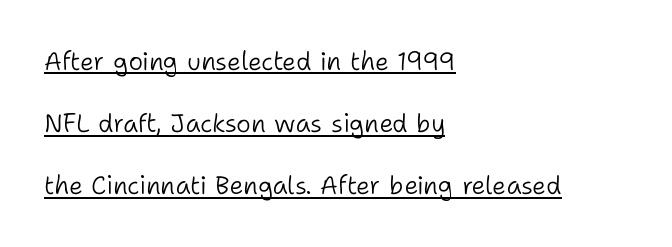
The image shows 25 px text type, upright; set left-aligned, loose line spacing (2.49x), normal letter spacing, underlined.
